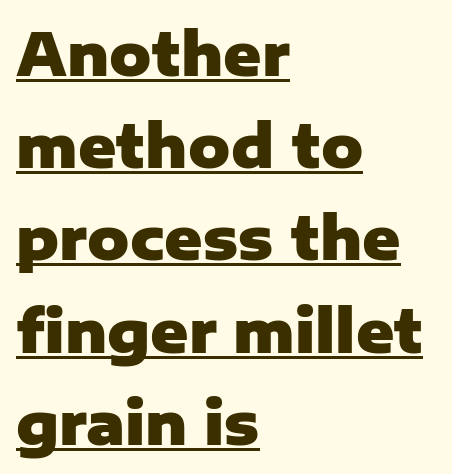
The image shows 58 px heavy sans-serif type, upright; set left-aligned, normal line spacing (1.59x), normal letter spacing, underlined; low stroke contrast and a medium x-height.
